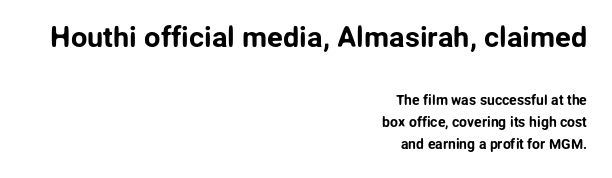
The image shows 29 px sans-serif type, upright; set right-aligned, normal line spacing (1.57x), normal letter spacing, not underlined; the first (top) block is 2.07x larger; low stroke contrast and a medium x-height.
